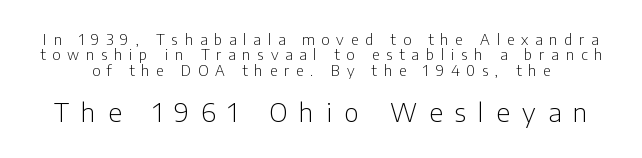
The image shows 25 px text type, upright; set tight line spacing (1.09x), unusually wide letter spacing (+0.49 em), not underlined; the second (bottom) block is 1.79x larger.
